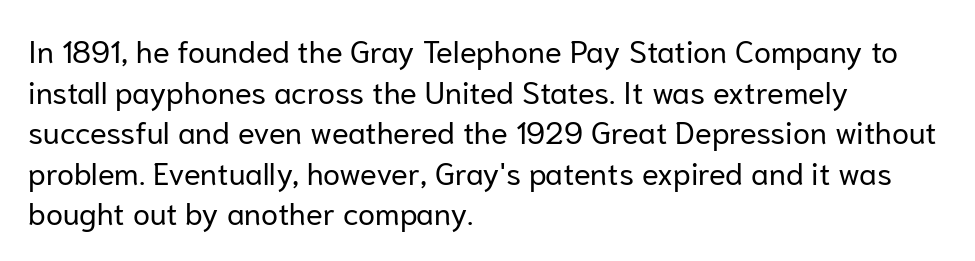
The image shows 31 px regular-weight sans-serif type, upright; set left-aligned, normal line spacing (1.31x), normal letter spacing, not underlined; low stroke contrast and a medium x-height.
